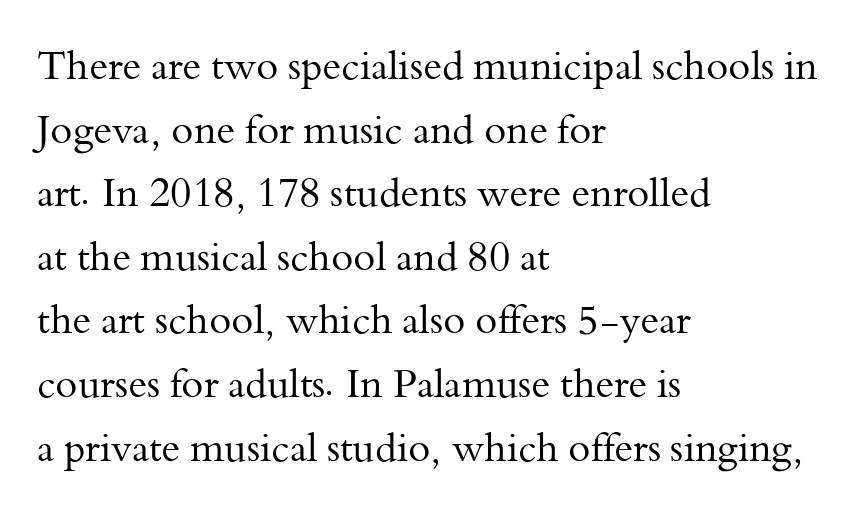
{"serif": "yes", "italic": "no", "bold": "no", "weight": "regular", "width": "normal", "stroke_contrast": "medium", "x_height": "small", "monospaced": "no", "underline": "no", "align": "left", "line_spacing": "normal", "line_spacing_ratio": 1.59, "letter_spacing": "normal", "letter_spacing_em": 0.0, "glyph_px": 40}
